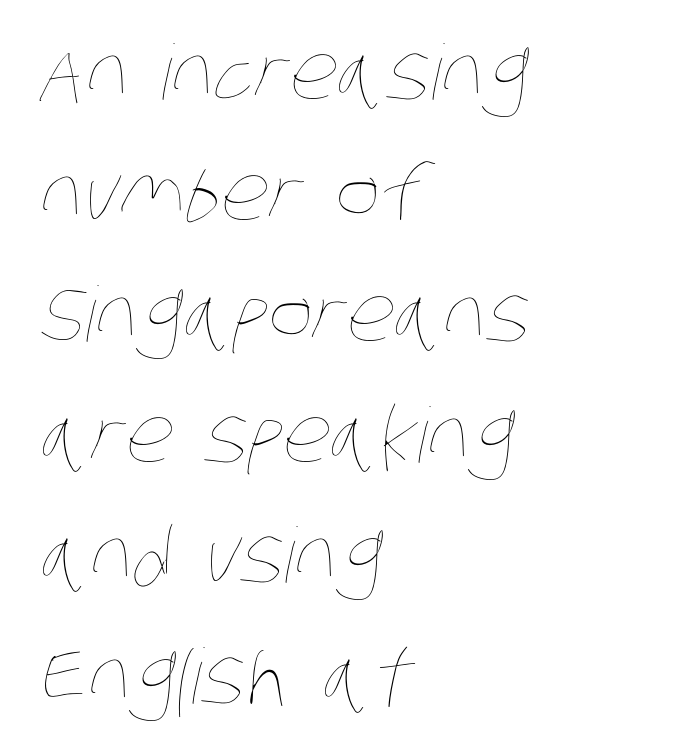
{"bold": "no", "weight": "thin", "width": "condensed", "stroke_contrast": "low", "x_height": "large", "monospaced": "no", "underline": "no", "align": "left", "line_spacing": "normal", "line_spacing_ratio": 1.59, "letter_spacing": "normal", "letter_spacing_em": 0.0, "glyph_px": 76}
